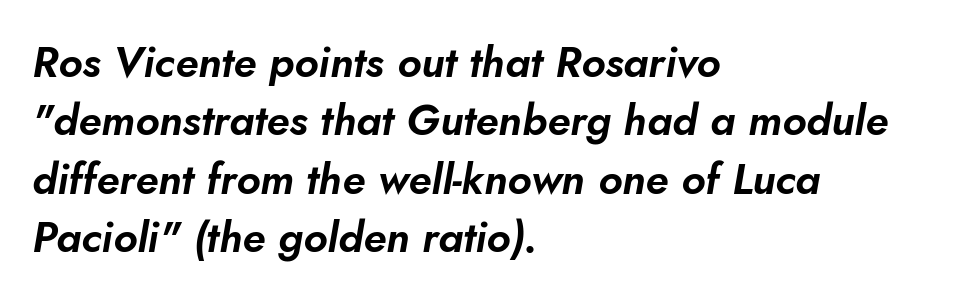
Is this a fixed-width face? No — the glyphs have proportional, varying widths. Nobody drew a line under any word here. Summary of vertical rhythm: regular, with standard interline spacing. This is oblique type, the kind used for emphasis or titles. Here the glyphs are tracked normally, forming tight word shapes. Leftover space on each line is placed entirely after the last word.
